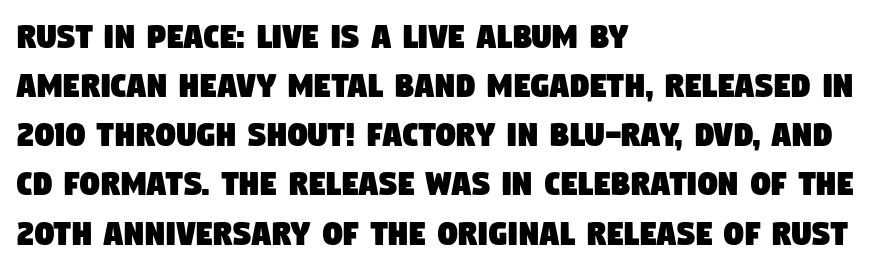
{"serif": "no", "width": "condensed", "stroke_contrast": "low", "x_height": "large", "monospaced": "no", "underline": "no", "align": "left", "line_spacing": "normal", "line_spacing_ratio": 1.26, "letter_spacing": "normal", "letter_spacing_em": 0.0, "glyph_px": 39}
